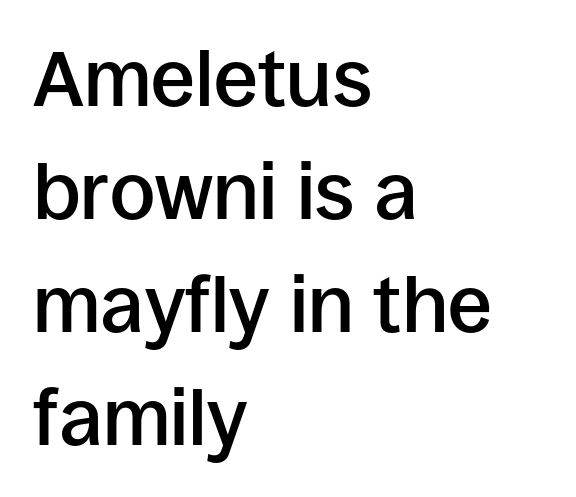
The image shows 79 px semibold sans-serif type, upright; set left-aligned, normal line spacing (1.43x), normal letter spacing, not underlined; low stroke contrast and a large x-height.
